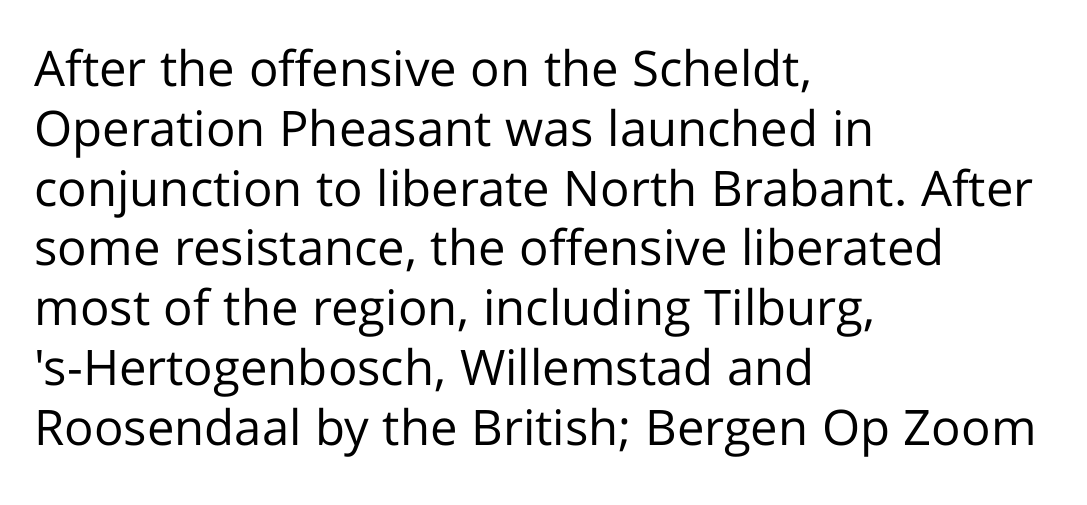
No chunkiness to these letters — they're not bold. Has an underline been added? It has not. Italic? Not at all — the glyphs are vertical. Honestly, the letter spacing is just normal — you wouldn't notice it. This rendering uses left alignment, leaving the right contour irregular. Check where the strokes stop: nothing finishes them off — pure sans.
